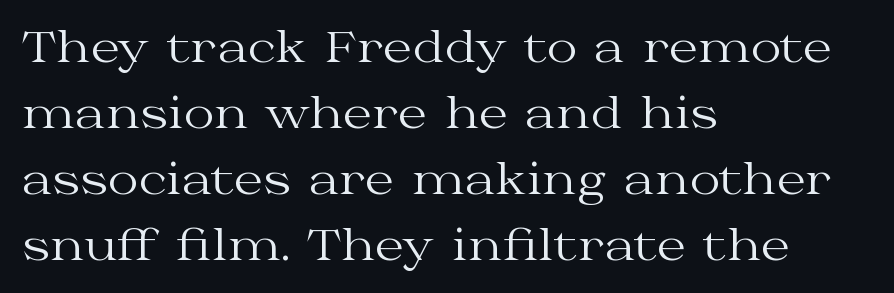
{"serif": "yes", "italic": "no", "bold": "no", "weight": "regular", "width": "wide", "stroke_contrast": "medium", "x_height": "medium", "monospaced": "no", "underline": "no", "align": "left", "line_spacing": "normal", "line_spacing_ratio": 1.57, "letter_spacing": "normal", "letter_spacing_em": 0.0, "glyph_px": 42}
